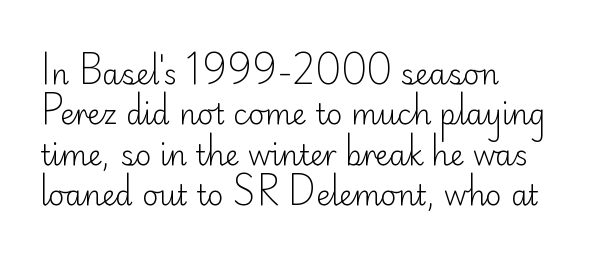
Q: Is the text bold? A: No.
Q: Is the text italic (slanted)? A: No, it is upright.
Q: Is the typeface a serif or a sans-serif typeface? A: Sans-serif.
Q: Is the text underlined? A: No.
Q: How is the paragraph aligned? A: Left-aligned.
Q: Is the spacing between letters normal or unusually wide? A: Normal.
Q: Is the spacing between lines tight, normal or loose? A: Normal.
Q: Width (condensed, normal, or wide)? A: Normal.
Q: Stroke contrast? A: Low.
Q: x-height? A: Small.
Q: Monospaced? A: No.
